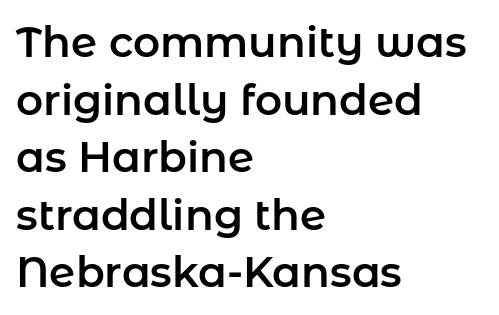
The glyphs are unaccompanied by any horizontal stroke below them. These lines were composed using upright roman letters. Here the designer chose a conventional face with non-uniform glyph widths. Stroke terminals: plain, sans-serif.
